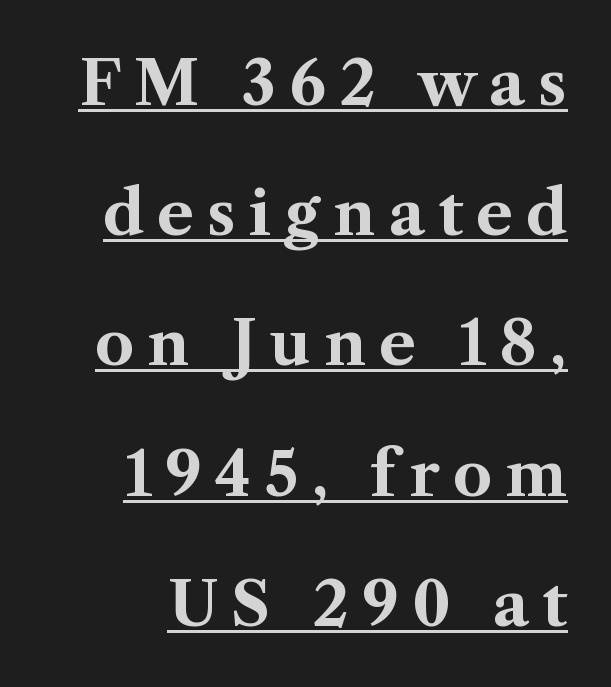
Q: Is the text bold? A: Yes.
Q: Is the text italic (slanted)? A: No, it is upright.
Q: Is the typeface a serif or a sans-serif typeface? A: Serif.
Q: Is the text underlined? A: Yes.
Q: How is the paragraph aligned? A: Right-aligned.
Q: Is the spacing between letters normal or unusually wide? A: Unusually wide.
Q: Is the spacing between lines tight, normal or loose? A: Loose.
Q: Width (condensed, normal, or wide)? A: Normal.
Q: Stroke contrast? A: Medium.
Q: x-height? A: Medium.
Q: Monospaced? A: No.
